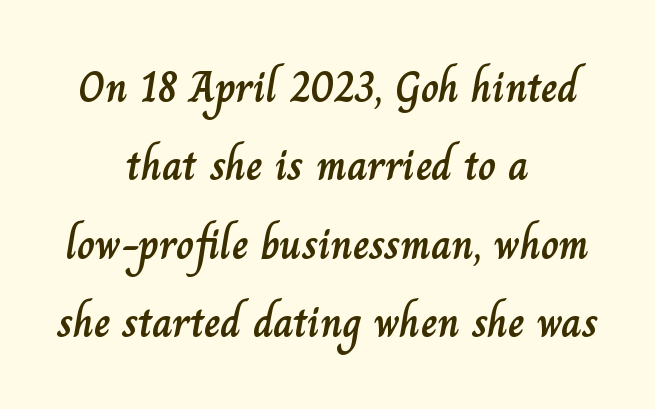
Q: Is the text italic (slanted)? A: Yes.
Q: Is the text underlined? A: No.
Q: How is the paragraph aligned? A: Centered.
Q: Is the spacing between letters normal or unusually wide? A: Normal.
Q: Width (condensed, normal, or wide)? A: Normal.
Q: Stroke contrast? A: Low.
Q: x-height? A: Small.
Q: Monospaced? A: No.
